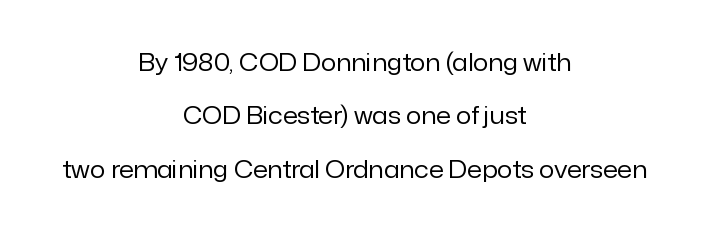
Q: Is the text bold? A: No.
Q: Is the text italic (slanted)? A: No, it is upright.
Q: Is the text underlined? A: No.
Q: How is the paragraph aligned? A: Centered.
Q: Is the spacing between letters normal or unusually wide? A: Normal.
Q: Is the spacing between lines tight, normal or loose? A: Loose.
